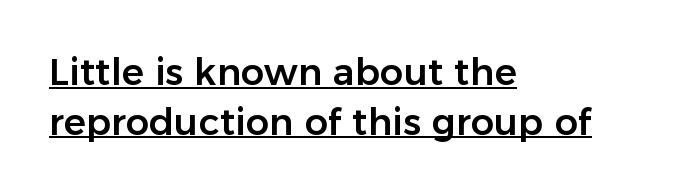
The leading is moderate, giving the passage an even texture. Does the type have serifs? No, each stem ends abruptly. Looks like someone drew a line under every word here. The rendering uses natural spacing where letterforms have individual widths. Posture: upright roman. The passage is arranged the way most books set body copy — flush left.
